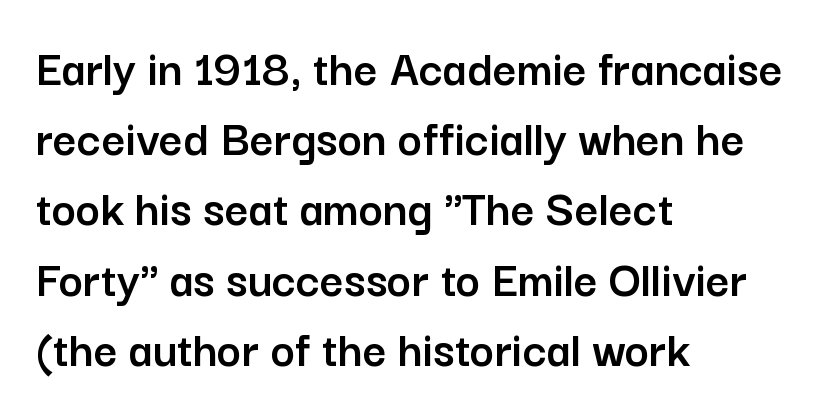
The image shows 52 px sans-serif type, upright; set left-aligned, normal line spacing (1.35x), normal letter spacing, not underlined; low stroke contrast and a medium x-height.
